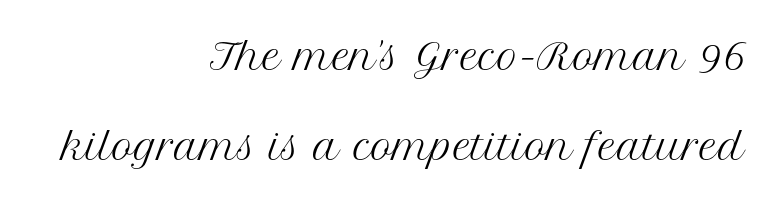
The face used here is proportionally spaced, like ordinary book or web type. Note: serifs present on the glyphs. Bare-footed words on every line. Honestly, the rows look like they've been pulled way apart. The paragraph has a hard right edge and a soft left edge.
